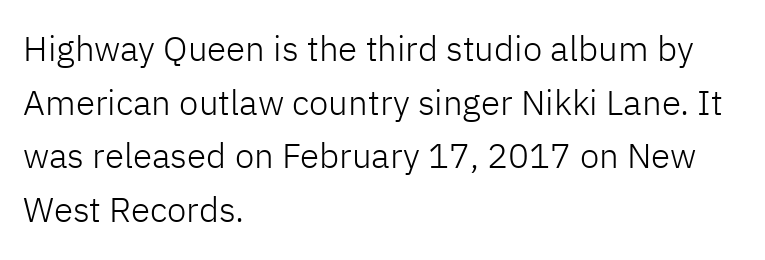
The image shows 35 px light sans-serif type, upright; set left-aligned, normal line spacing (1.53x), normal letter spacing, not underlined; low stroke contrast and a medium x-height.
